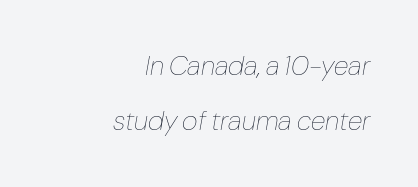
Check the space under the baseline: it is left empty. This sample trades compactness for vertical openness between lines. The rag falls on the left side of this text block. The weight would be labelled regular, book, light, or lighter still.
